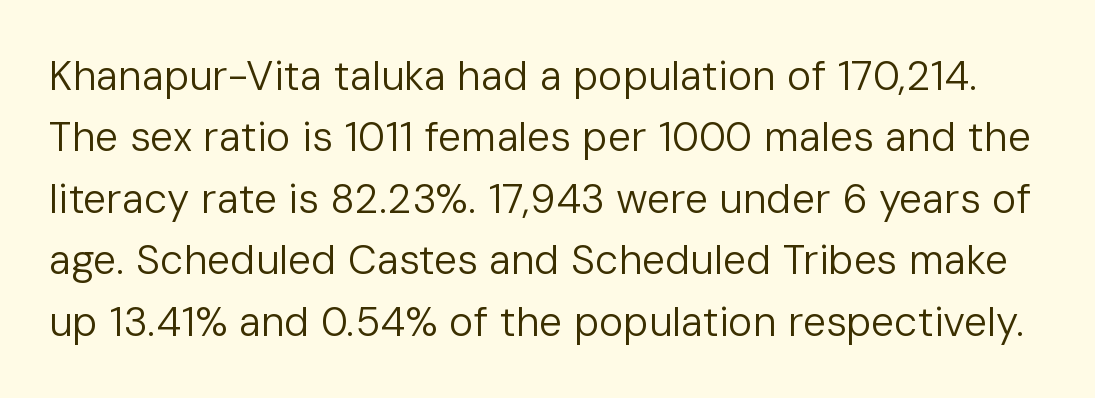
You can tell it's not italic because the verticals are truly vertical. Stroke thickness stays within the range of a standard reading face or lighter. One glance says typical: line gaps are just what's usual. To sum up the face: it is a sans, with no serifs. Spacing verdict: proportional, widths tailored to each character.
